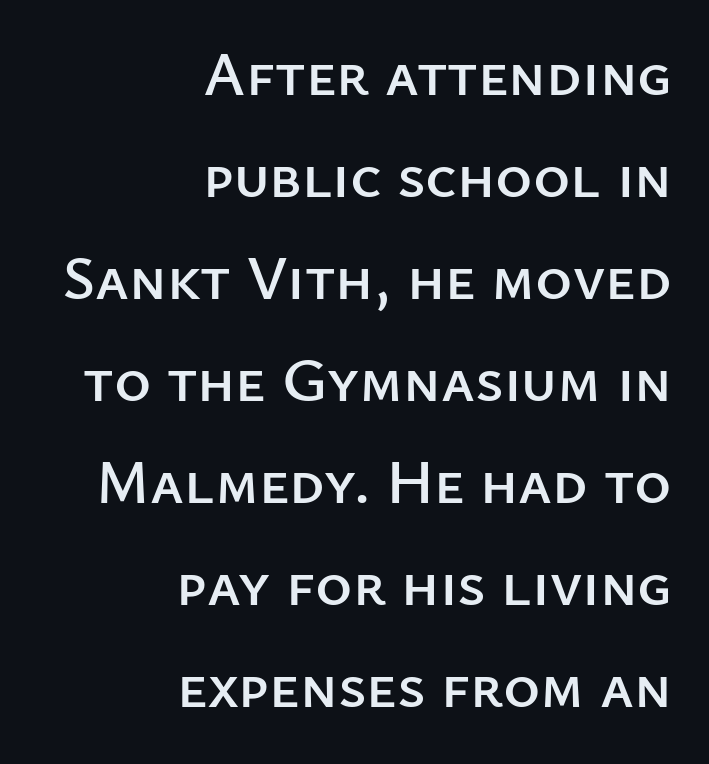
Any mark beneath the type? The region is blank. How would I describe the line gaps? Plain and ordinary. Is this a fixed-width face? No — the glyphs have proportional, varying widths. This rendering leaves character spacing at its baseline value. When letters stand straight like this, we call the style roman or upright.
